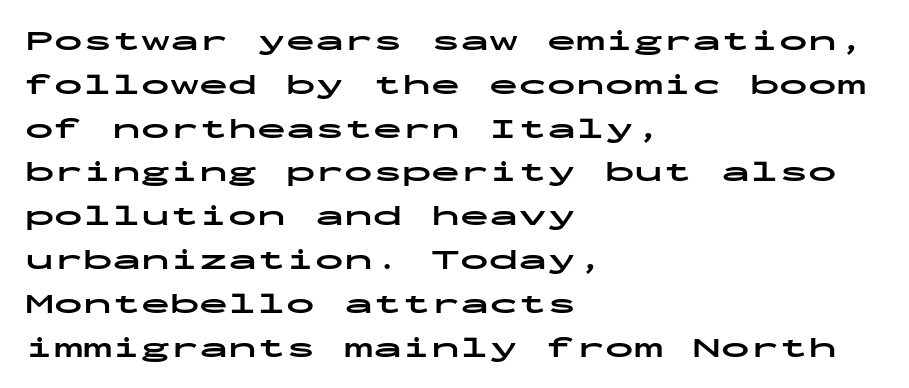
The image shows 29 px bold, wide sans-serif type, upright, monospaced; set left-aligned, normal line spacing (1.51x), normal letter spacing, not underlined; low stroke contrast and a medium x-height.
